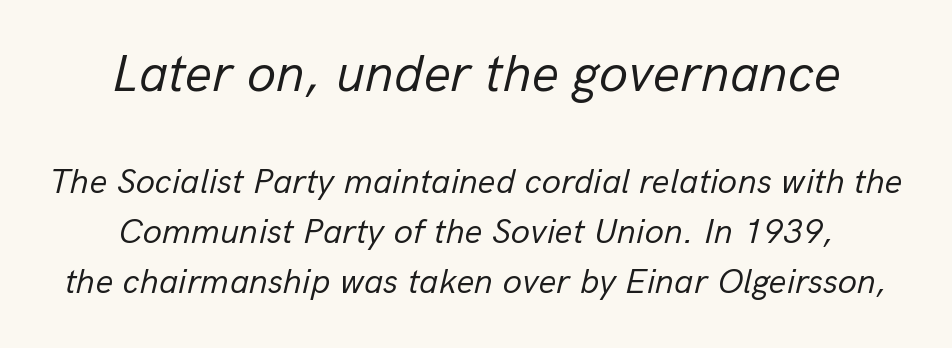
{"italic": "yes", "lean": "right", "slant_degrees": 13, "bold": "no", "weight": "regular", "width": "normal", "stroke_contrast": "low", "x_height": "medium", "monospaced": "no", "underline": "no", "align": "center", "line_spacing": "normal", "line_spacing_ratio": 1.43, "letter_spacing": "normal", "letter_spacing_em": 0.0, "larger_block": "first", "size_ratio": 1.51, "glyph_px": 53}
